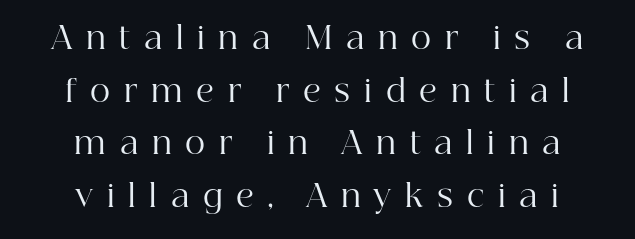
The image shows 31 px regular-weight serif type, upright; set centered, normal line spacing (1.7x), unusually wide letter spacing (+0.44 em), not underlined; high stroke contrast and a medium x-height.
